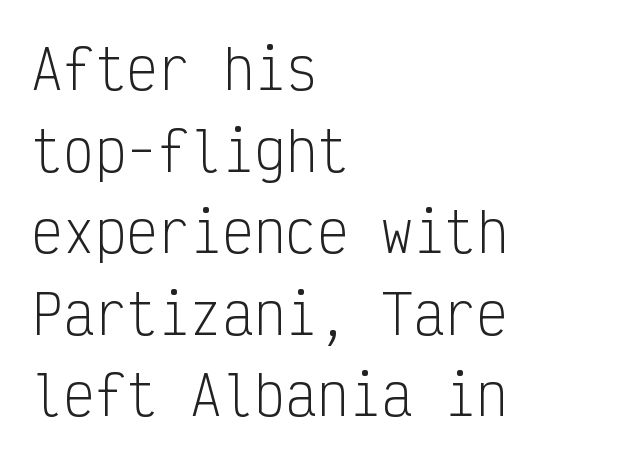
{"serif": "no", "italic": "no", "bold": "no", "weight": "light", "width": "condensed", "stroke_contrast": "low", "x_height": "medium", "monospaced": "yes", "underline": "no", "align": "left", "line_spacing": "normal", "line_spacing_ratio": 1.54, "letter_spacing": "normal", "letter_spacing_em": 0.0, "glyph_px": 53}
